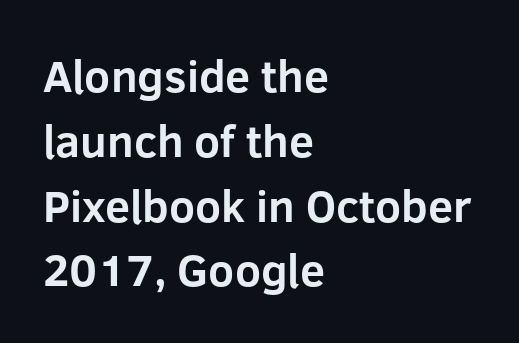
{"serif": "no", "italic": "no", "bold": "yes", "weight": "bold", "width": "normal", "stroke_contrast": "low", "x_height": "medium", "monospaced": "no", "underline": "no", "align": "left", "line_spacing": "normal", "line_spacing_ratio": 1.44, "letter_spacing": "normal", "letter_spacing_em": 0.0, "glyph_px": 45}
